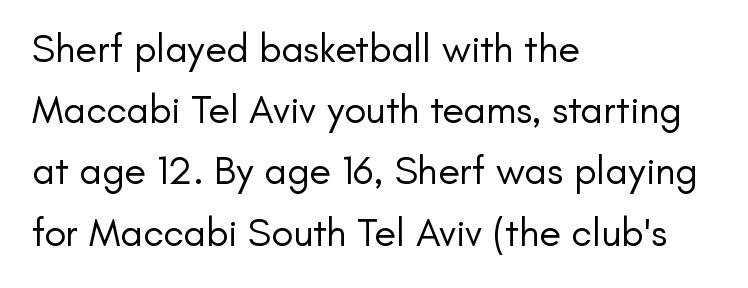
Each line starts at the same left margin while the right side varies. No italicization has been applied; the sample stays upright. Honestly, there is no underline to notice here at all. Each letter keeps its own natural width here, so spacing adapts to shape.
